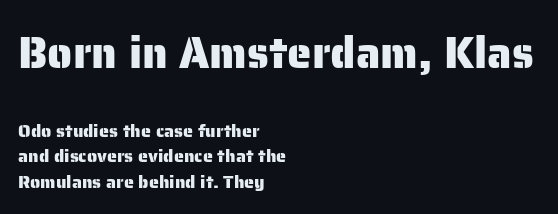
Q: Is the text italic (slanted)? A: No, it is upright.
Q: Is the typeface a serif or a sans-serif typeface? A: Sans-serif.
Q: Is the text underlined? A: No.
Q: How is the paragraph aligned? A: Left-aligned.
Q: Is the spacing between letters normal or unusually wide? A: Normal.
Q: Is the spacing between lines tight, normal or loose? A: Normal.
Q: Which block of text is set in a larger size, the first (top) or the second (bottom)? A: The first (top) one.
Q: Width (condensed, normal, or wide)? A: Normal.
Q: Stroke contrast? A: Low.
Q: x-height? A: Medium.
Q: Monospaced? A: No.
